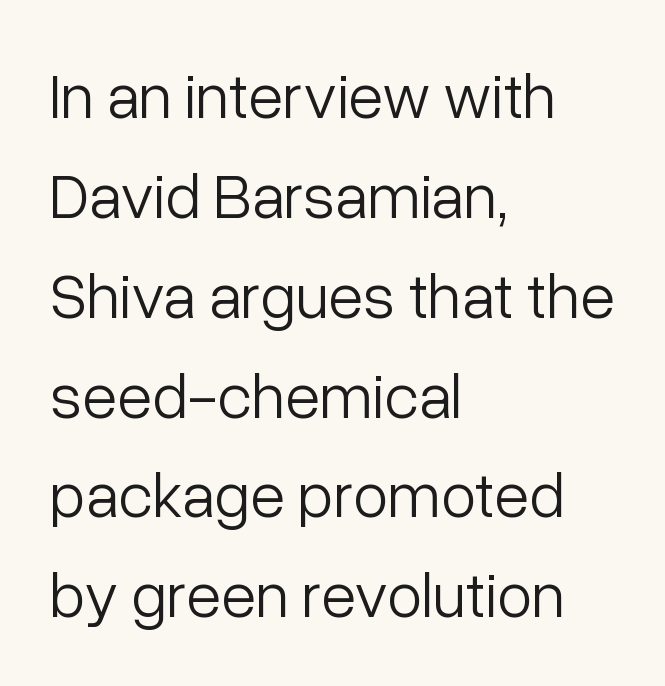
Q: Is the text bold? A: No.
Q: Is the text italic (slanted)? A: No, it is upright.
Q: Is the typeface a serif or a sans-serif typeface? A: Sans-serif.
Q: Is the text underlined? A: No.
Q: How is the paragraph aligned? A: Left-aligned.
Q: Is the spacing between letters normal or unusually wide? A: Normal.
Q: Is the spacing between lines tight, normal or loose? A: Normal.
Q: Width (condensed, normal, or wide)? A: Normal.
Q: Stroke contrast? A: Low.
Q: x-height? A: Medium.
Q: Monospaced? A: No.
